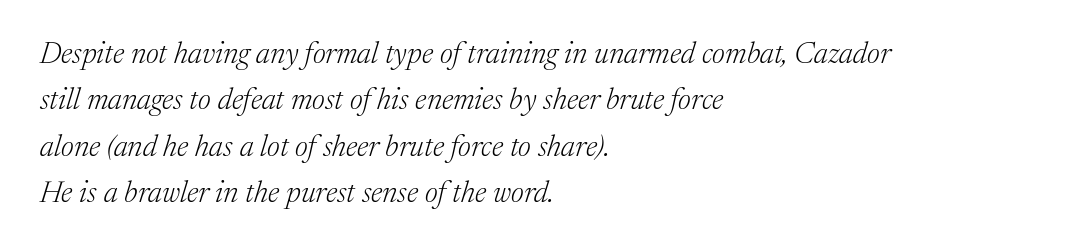
The image shows 30 px light serif type, italic (leaning right); set left-aligned, normal line spacing (1.55x), normal letter spacing, not underlined; medium stroke contrast and a medium x-height.
